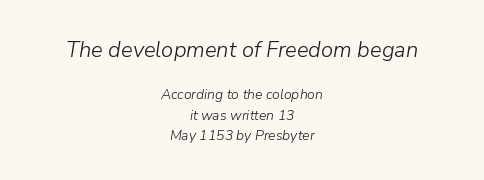
The image shows 22 px text type, italic (leaning right); set centered, normal line spacing (1.47x), normal letter spacing, not underlined; the first (top) block is 1.57x larger.
